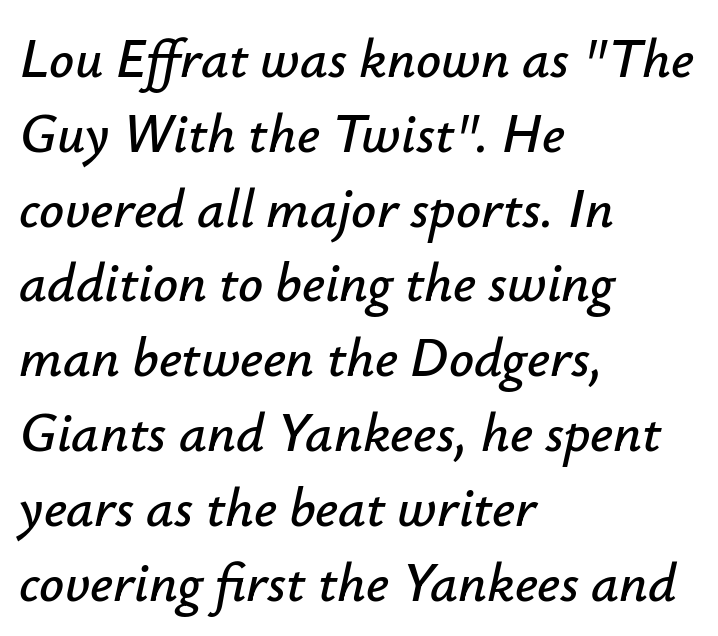
Q: Is the text italic (slanted)? A: Yes, it leans right by about 12 degrees.
Q: Is the text underlined? A: No.
Q: How is the paragraph aligned? A: Left-aligned.
Q: Is the spacing between letters normal or unusually wide? A: Normal.
Q: Is the spacing between lines tight, normal or loose? A: Normal.
Q: Width (condensed, normal, or wide)? A: Normal.
Q: Stroke contrast? A: Low.
Q: x-height? A: Small.
Q: Monospaced? A: No.
